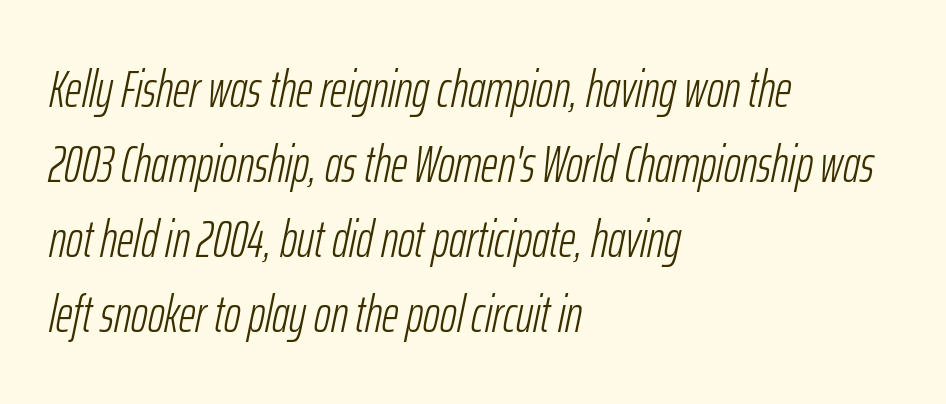
The image shows 51 px light, condensed type, italic (leaning right); set left-aligned, normal line spacing (1.47x), normal letter spacing, not underlined; low stroke contrast and a medium x-height.
